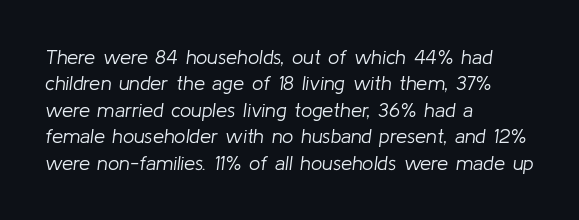
Q: Is the text bold? A: No.
Q: Is the text italic (slanted)? A: Yes, it leans right by about 8 degrees.
Q: Is the text underlined? A: No.
Q: How is the paragraph aligned? A: Left-aligned.
Q: Is the spacing between letters normal or unusually wide? A: Normal.
Q: Is the spacing between lines tight, normal or loose? A: Normal.
